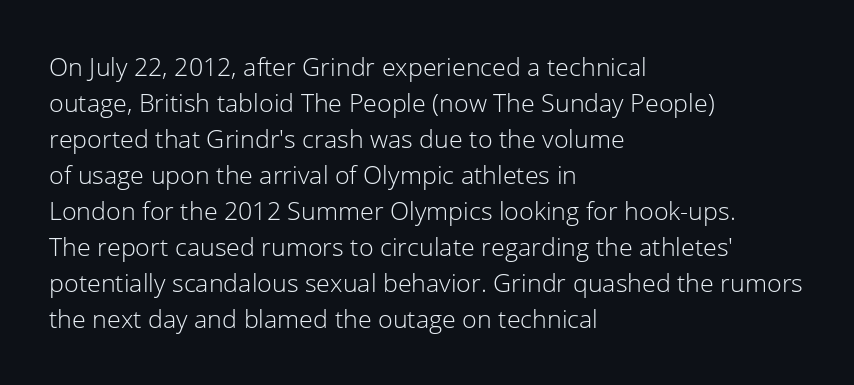
The rendering anchors every line to the left-hand side. Words appear dense and cohesive because spacing is normal. Does the leading feel generous? No, just average. A quiet, ordinary-to-light weight characterises the typeface.
